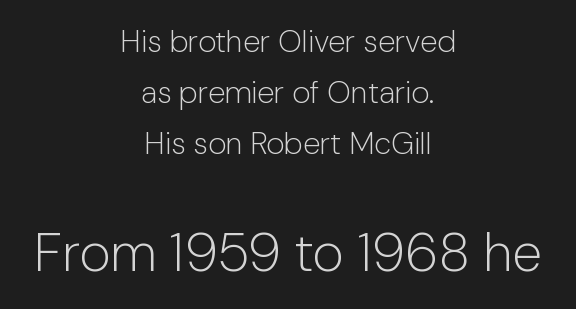
Words appear dense and cohesive because spacing is normal. Tall strokes in this sample are plumb rather than angled. The strokes are not fattened; the text isn't bold. Notice how the passage keeps no hard edge, just a central spine. No word sits above an underline. The face used here is proportionally spaced, like ordinary book or web type.
